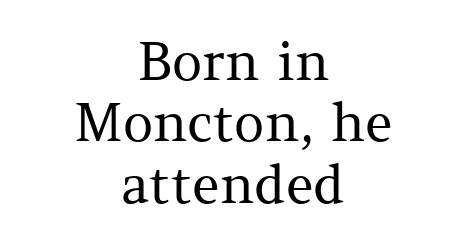
{"serif": "yes", "italic": "no", "bold": "no", "weight": "regular", "width": "normal", "stroke_contrast": "medium", "x_height": "medium", "monospaced": "no", "underline": "no", "align": "center", "line_spacing_ratio": 1.16, "letter_spacing": "normal", "letter_spacing_em": 0.0, "glyph_px": 53}
